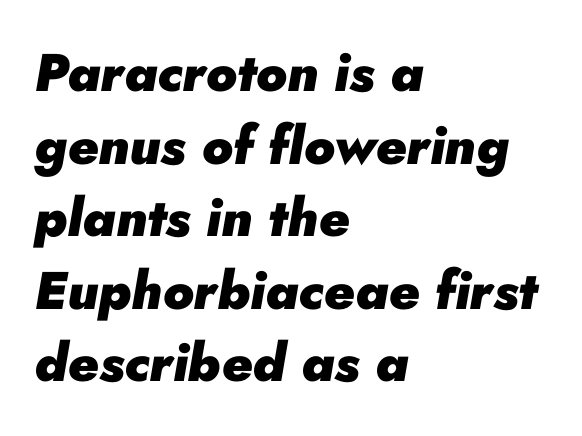
The image shows 53 px heavy type, italic (leaning right); set left-aligned, normal line spacing (1.37x), normal letter spacing, not underlined; low stroke contrast and a small x-height.
